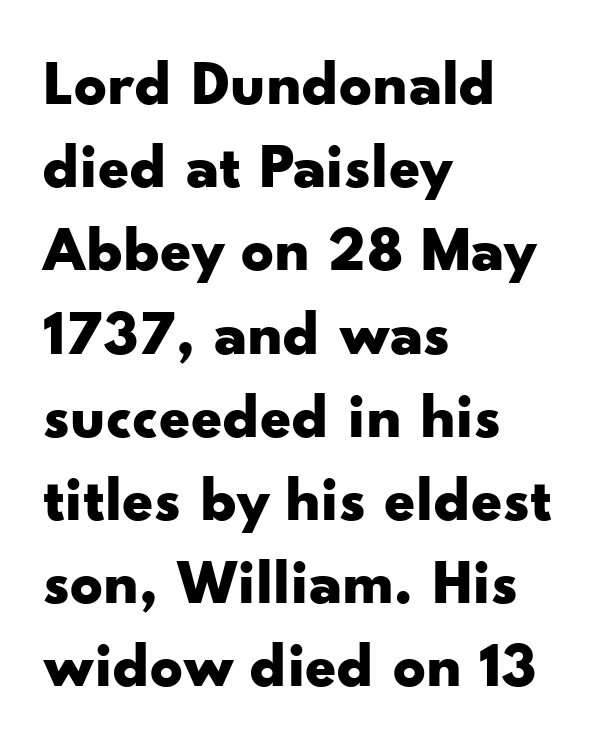
Q: Is the text bold? A: Yes.
Q: Is the text italic (slanted)? A: No, it is upright.
Q: Is the typeface a serif or a sans-serif typeface? A: Sans-serif.
Q: Is the text underlined? A: No.
Q: How is the paragraph aligned? A: Left-aligned.
Q: Is the spacing between letters normal or unusually wide? A: Normal.
Q: Is the spacing between lines tight, normal or loose? A: Normal.
Q: Width (condensed, normal, or wide)? A: Wide.
Q: Stroke contrast? A: Low.
Q: x-height? A: Small.
Q: Monospaced? A: No.
